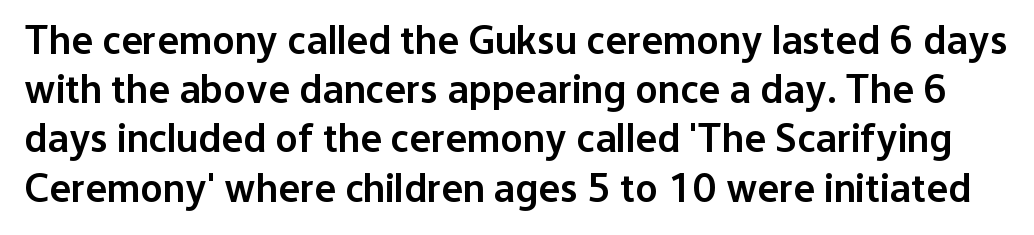
The image shows 41 px semibold sans-serif type, upright; set line spacing 1.2x, normal letter spacing, not underlined; low stroke contrast and a medium x-height.
